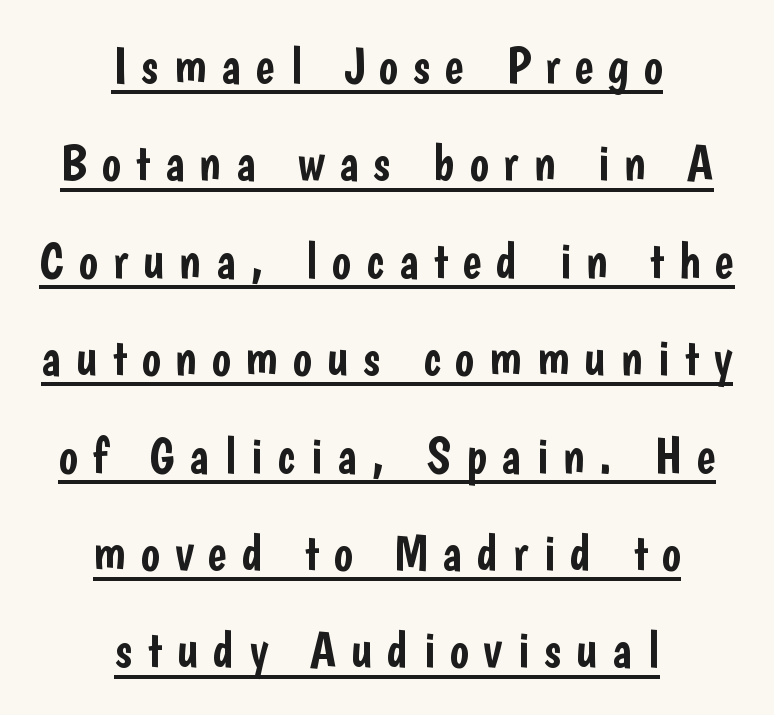
The image shows 51 px condensed sans-serif type, upright; set centered, loose line spacing (1.91x), unusually wide letter spacing (+0.29 em), underlined; low stroke contrast and a medium x-height.
